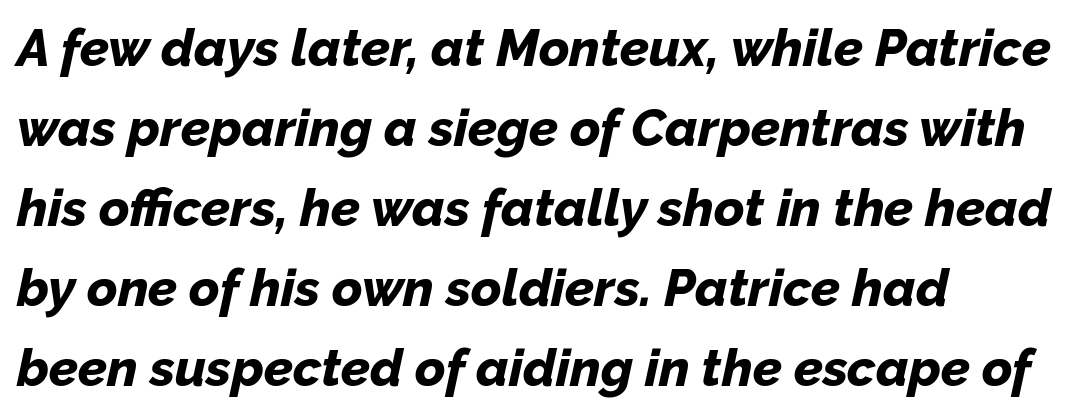
On the weight axis this lands at bold, roughly 700. A typesetter would call this proportional, since set widths differ per character. The letters sit at their default tracking, neither squeezed nor spread. The strip under each line holds only bare page. What's the leading like? Ordinary, nothing unusual.
